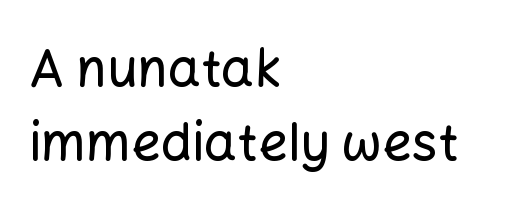
Q: Is the text italic (slanted)? A: No, it is upright.
Q: Is the typeface a serif or a sans-serif typeface? A: Sans-serif.
Q: Is the text underlined? A: No.
Q: How is the paragraph aligned? A: Left-aligned.
Q: Is the spacing between letters normal or unusually wide? A: Normal.
Q: Is the spacing between lines tight, normal or loose? A: Normal.
Q: Width (condensed, normal, or wide)? A: Normal.
Q: Stroke contrast? A: Low.
Q: x-height? A: Medium.
Q: Monospaced? A: No.
